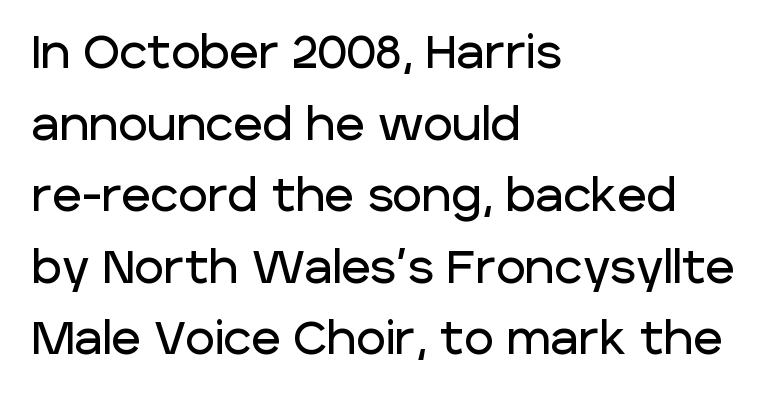
The image shows 45 px sans-serif type, upright; set left-aligned, normal line spacing (1.59x), normal letter spacing, not underlined; low stroke contrast and a large x-height.
